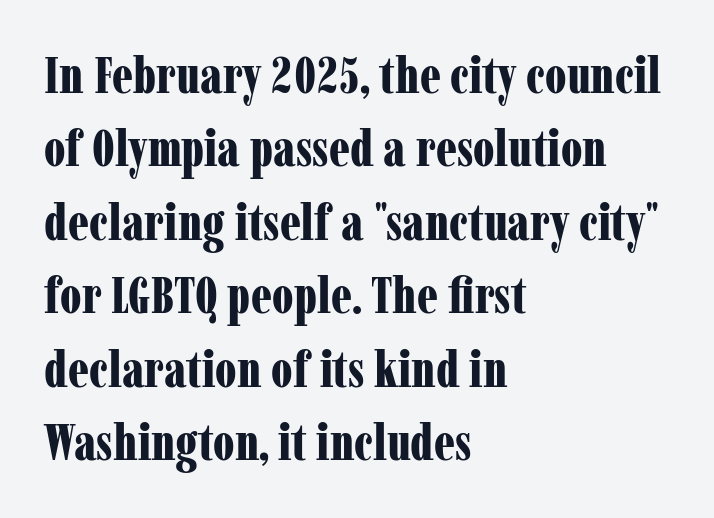
Q: Is the text bold? A: Yes.
Q: Is the text italic (slanted)? A: No, it is upright.
Q: Is the typeface a serif or a sans-serif typeface? A: Serif.
Q: Is the text underlined? A: No.
Q: How is the paragraph aligned? A: Left-aligned.
Q: Is the spacing between letters normal or unusually wide? A: Normal.
Q: Is the spacing between lines tight, normal or loose? A: Normal.
Q: Width (condensed, normal, or wide)? A: Condensed.
Q: Stroke contrast? A: Low.
Q: x-height? A: Medium.
Q: Monospaced? A: No.
